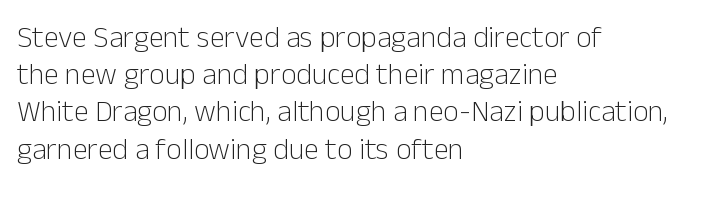
Each line starts at the same left margin while the right side varies. These lines keep a tight, regular rhythm from letter to letter. Note the varied advance widths — an 'i' is clearly narrower than an 'm'. The typesetting does not lean heavy: it is not bold. Rule under the text: the space is simply empty. Letterform terminals end flat and unadorned throughout the passage.
